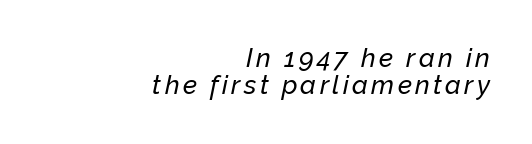
Rendered with sloped, italic letterforms. The passage is arranged like a letterhead date or caption credit — flush right. Does the leading feel generous? Not at all — it's pinched. The glyphs are unaccompanied by any horizontal stroke below them.
